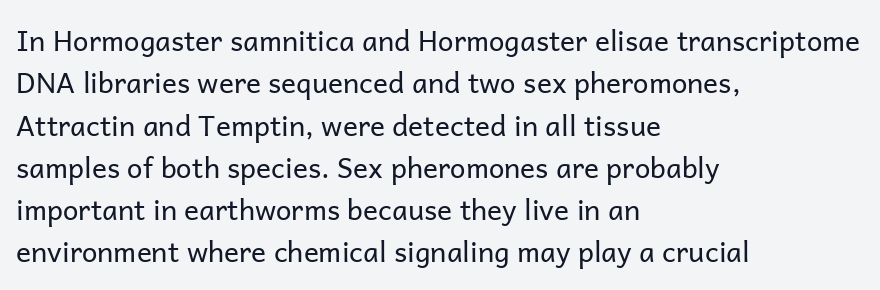
Alignment: flush left. Beneath every word, the page is bare. Successive baselines arrive at the customary interval. The rendering keeps characters at their native spacing. The glyphs in this specimen are sans serif. Note the varied advance widths — an 'i' is clearly narrower than an 'm'.
